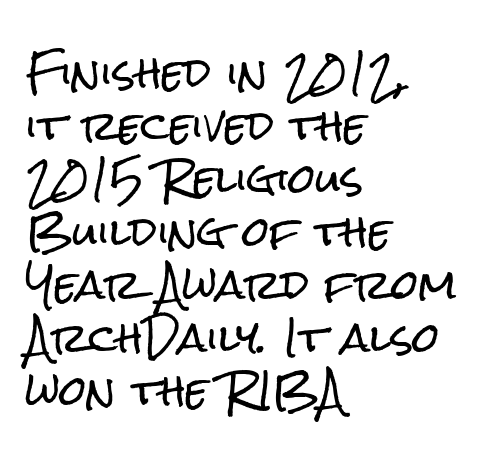
{"serif": "no", "italic": "no", "width": "condensed", "stroke_contrast": "low", "x_height": "medium", "monospaced": "no", "underline": "no", "align": "left", "line_spacing": "normal", "line_spacing_ratio": 1.36, "letter_spacing": "normal", "letter_spacing_em": 0.0, "glyph_px": 39}
